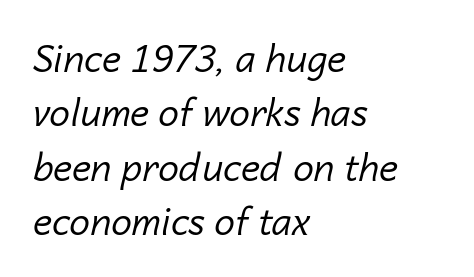
The image shows 37 px regular-weight type, italic (leaning right); set left-aligned, normal line spacing (1.47x), normal letter spacing, not underlined; low stroke contrast and a medium x-height.
